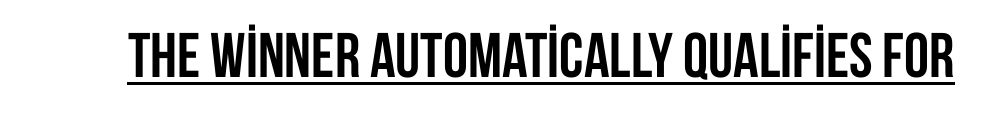
Q: Is the text bold? A: Yes.
Q: Is the text italic (slanted)? A: No, it is upright.
Q: Is the typeface a serif or a sans-serif typeface? A: Sans-serif.
Q: Is the text underlined? A: Yes.
Q: Is the spacing between letters normal or unusually wide? A: Normal.
Q: Width (condensed, normal, or wide)? A: Condensed.
Q: Stroke contrast? A: Low.
Q: x-height? A: Large.
Q: Monospaced? A: No.
